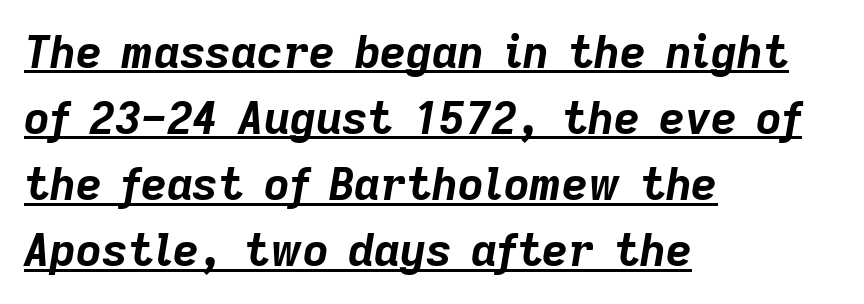
The image shows 45 px bold type, italic (leaning right); set left-aligned, normal line spacing (1.47x), normal letter spacing, underlined; low stroke contrast and a medium x-height.
